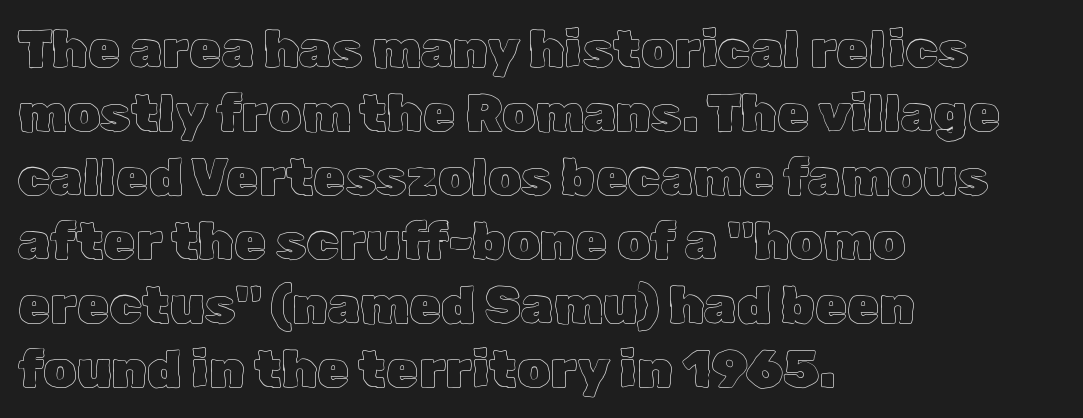
The image shows 52 px text type, upright; set left-aligned, line spacing 1.23x, normal letter spacing, not underlined; a medium x-height.
